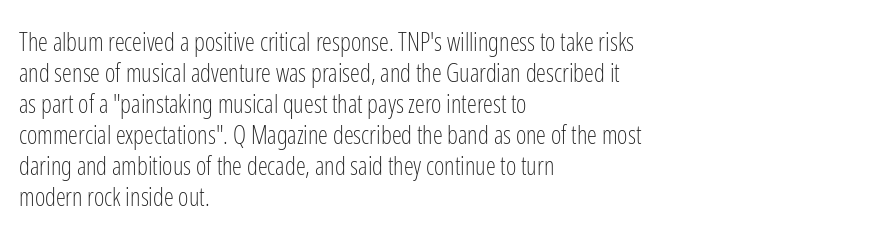
The image shows 25 px text type, upright; set left-aligned, line spacing 1.24x, normal letter spacing, not underlined.
